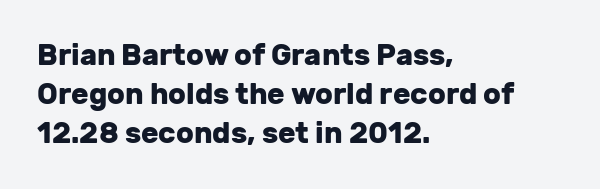
Do the letters lean? They stand straight. Is this a fixed-width face? No — the glyphs have proportional, varying widths. If you measured baseline to baseline, you'd find a middling distance. The horizontal fit of the characters is conventional and even.
